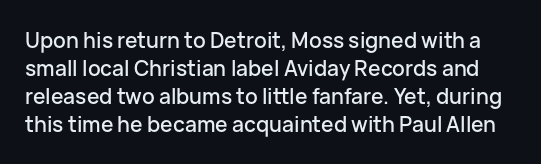
The image shows 21 px text type, upright; set normal line spacing (1.33x), normal letter spacing, not underlined.
